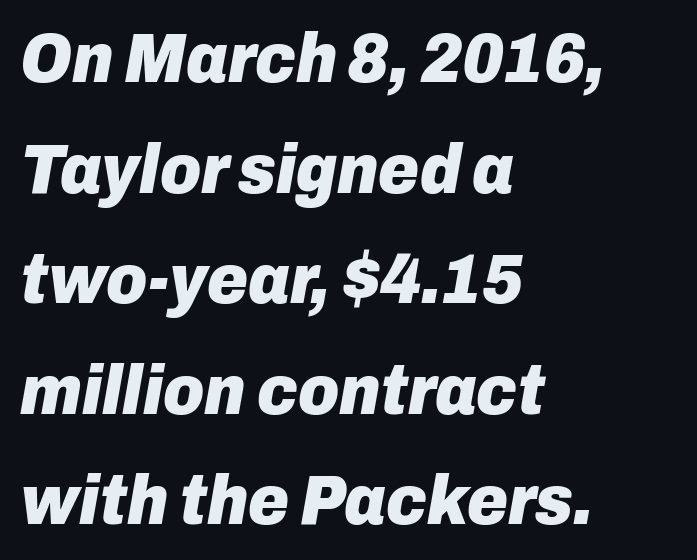
The typesetter chose a ragged-right arrangement here. Varying glyph widths throughout — classic text-font behaviour. Lines of text with bare space underneath. Set as a true bold cut, around the 700 mark. The tracking reads as untouched default to a designer's eye. The vertical gap from one line to the next is medium.
